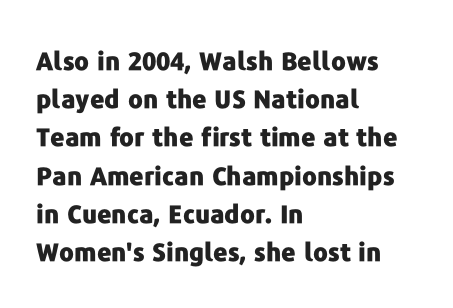
Lines of text with bare space underneath. Quick note: interline space is typical. The line texture is even and compact thanks to regular tracking. The letters stand straight up with perfectly vertical stems. I'd describe the lettering as bold — thick and assertive.
